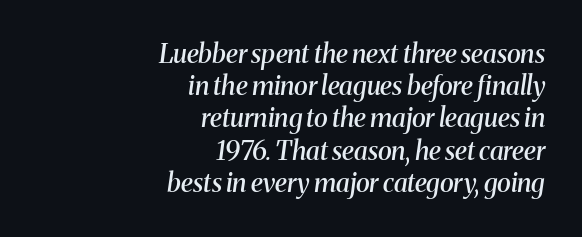
{"italic": "yes", "lean": "right", "slant_degrees": 8, "bold": "semi", "underline": "no", "align": "right", "line_spacing_ratio": 1.24, "letter_spacing": "normal", "letter_spacing_em": 0.0, "glyph_px": 26}
